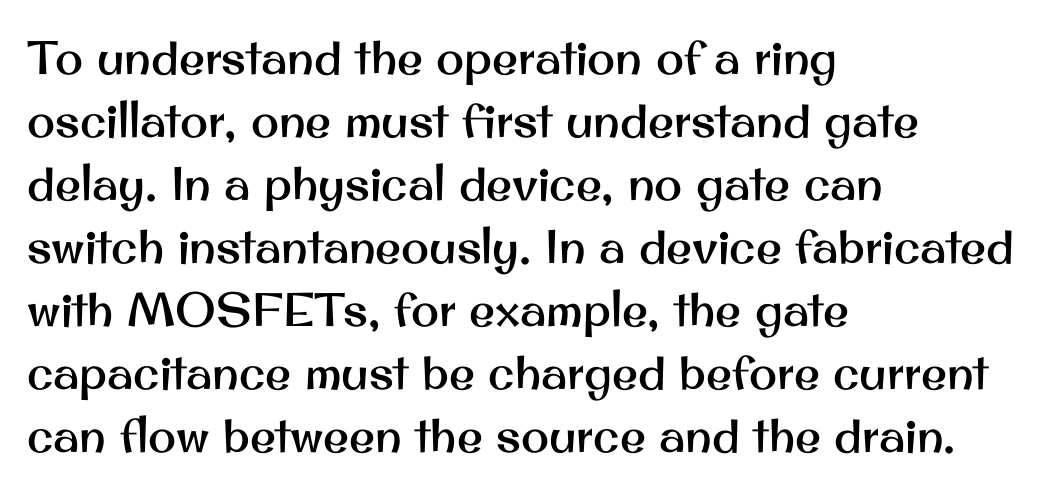
Characters remain perfectly vertical along every line. The rendering keeps characters at their native spacing. Looks like regular typesetting: each glyph gets only the width it needs. This block has exactly the height ordinary leading produces. Does the copy run flush right? No — it runs flush left.
